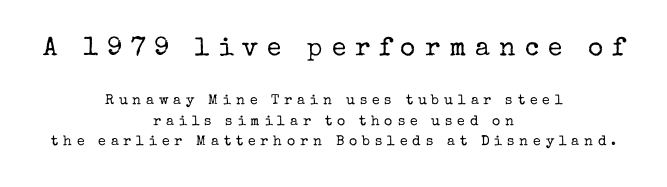
The image shows 26 px text type, upright; set centered, normal line spacing (1.45x), unusually wide letter spacing (+0.35 em), not underlined; the first (top) block is 1.86x larger.
